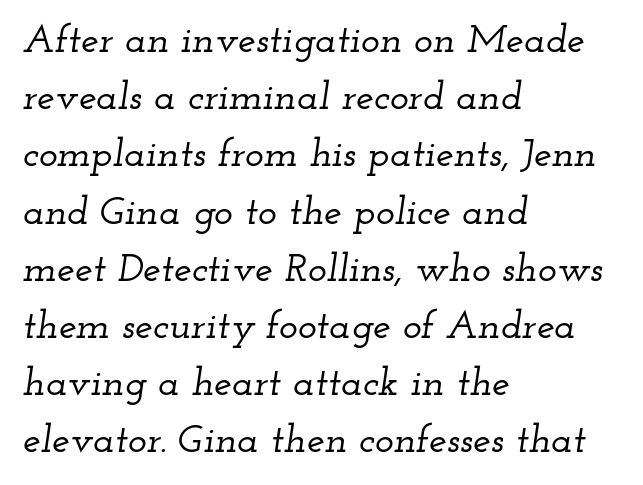
The image shows 40 px wide serif type, italic (leaning right); set left-aligned, normal line spacing (1.43x), normal letter spacing, not underlined; low stroke contrast and a small x-height.
